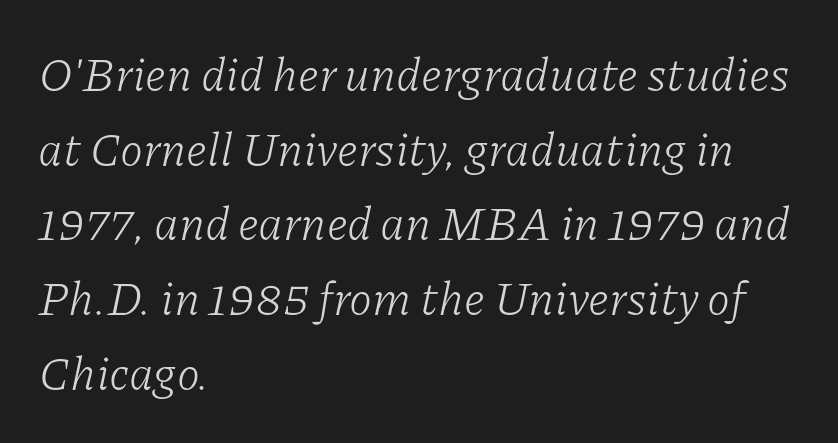
The image shows 47 px light serif type, italic (leaning right); set left-aligned, normal line spacing (1.59x), normal letter spacing, not underlined; low stroke contrast and a medium x-height.
